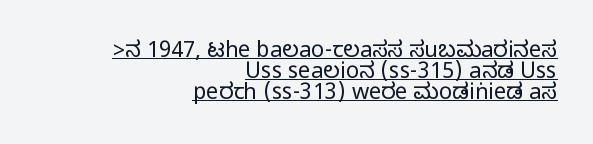
The image shows 22 px text type, upright; set right-aligned, tight line spacing (0.95x), normal letter spacing, underlined.
